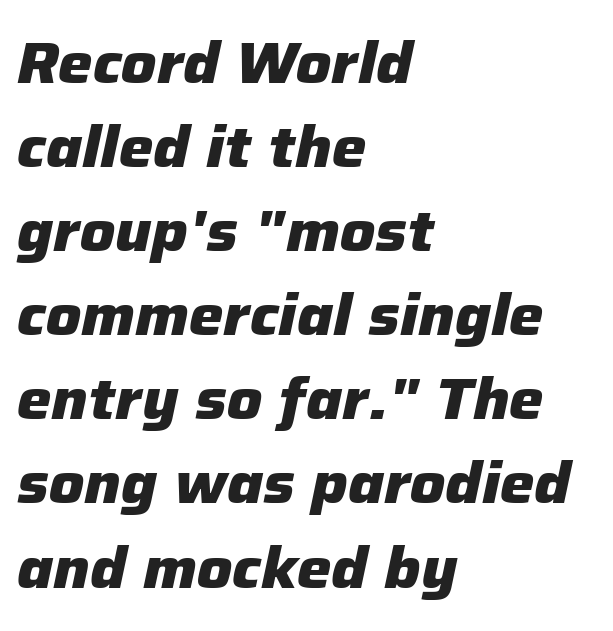
Q: Is the text bold? A: Yes.
Q: Is the text italic (slanted)? A: Yes, it leans right by about 12 degrees.
Q: Is the text underlined? A: No.
Q: How is the paragraph aligned? A: Left-aligned.
Q: Is the spacing between letters normal or unusually wide? A: Normal.
Q: Is the spacing between lines tight, normal or loose? A: Normal.
Q: Width (condensed, normal, or wide)? A: Normal.
Q: Stroke contrast? A: Low.
Q: x-height? A: Medium.
Q: Monospaced? A: No.
